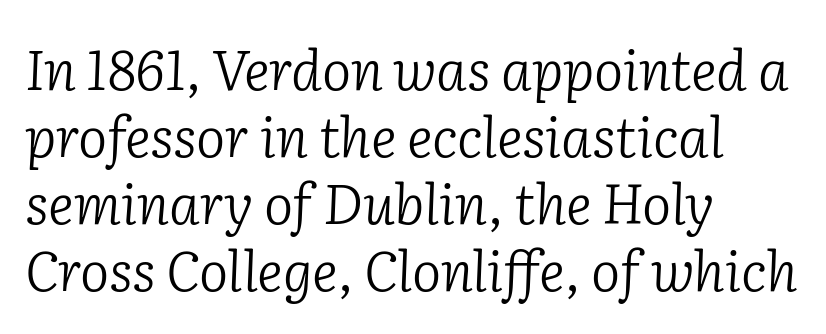
{"serif": "yes", "italic": "yes", "lean": "right", "slant_degrees": 2, "bold": "no", "weight": "light", "width": "normal", "stroke_contrast": "low", "x_height": "medium", "monospaced": "no", "underline": "no", "align": "left", "line_spacing_ratio": 1.22, "letter_spacing": "normal", "letter_spacing_em": 0.0, "glyph_px": 55}
